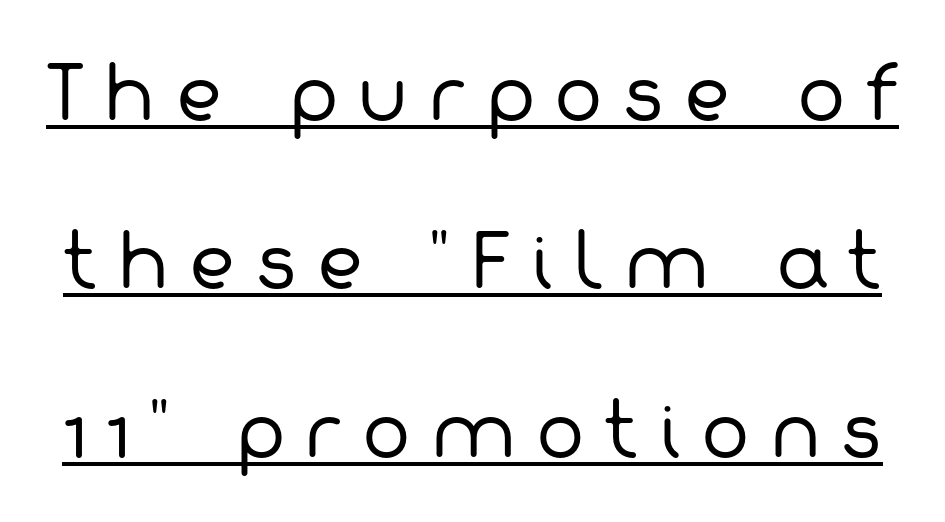
Q: Is the text bold? A: No.
Q: Is the typeface a serif or a sans-serif typeface? A: Sans-serif.
Q: Is the text underlined? A: Yes.
Q: Is the spacing between letters normal or unusually wide? A: Unusually wide.
Q: Is the spacing between lines tight, normal or loose? A: Loose.
Q: Width (condensed, normal, or wide)? A: Normal.
Q: Stroke contrast? A: Low.
Q: x-height? A: Medium.
Q: Monospaced? A: No.
